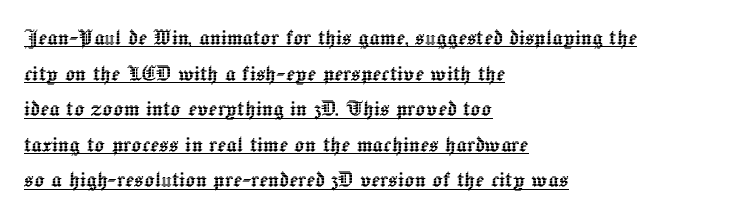
These characters rest on top of a visible drawn line. Summary of vertical rhythm: regular, with standard interline spacing. A classic flush-left, rag-right setting is used for this passage. The typography opts for an upright posture over an oblique one. You could call the tracking neutral — neither tight nor loose.
